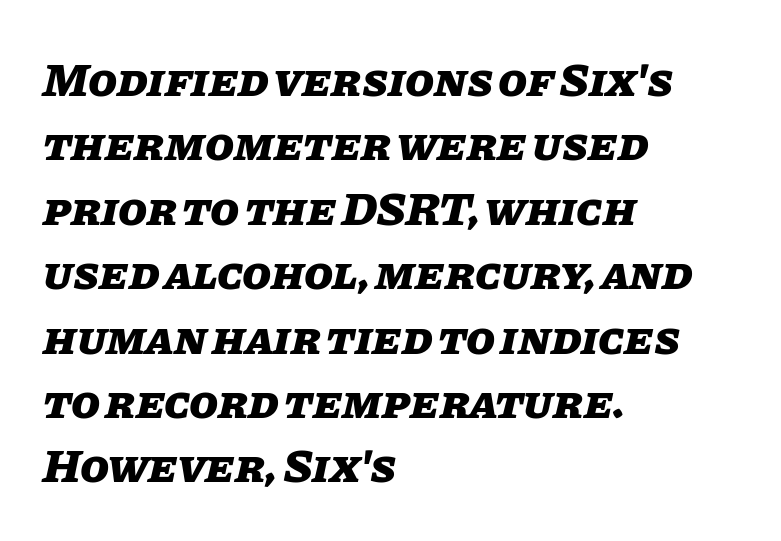
How are the letters spaced? Ordinarily, with no added tracking. Visually the block forms a straight wall on the left and a jagged coastline on the right. The passage shown is typed in a proportional face where columns would drift. Each row of text sits above clean, open space. Is the type bold? Yes — the strokes are clearly thick and heavy. Observe the lean: these are italic letterforms.
